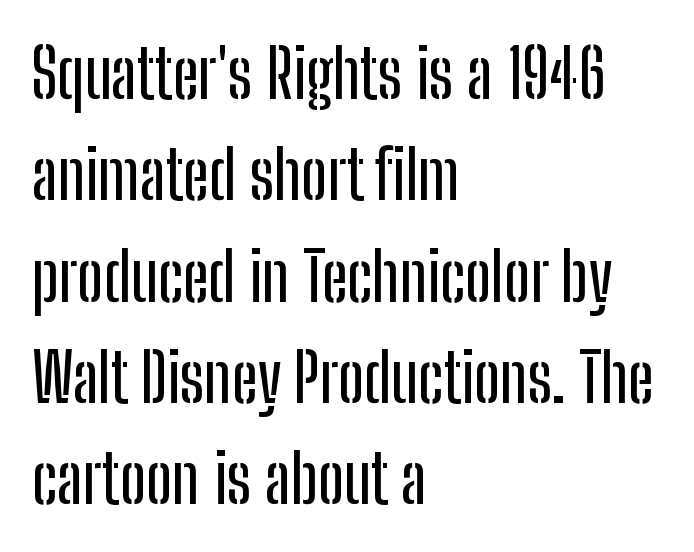
The image shows 68 px condensed sans-serif type, upright; set left-aligned, normal line spacing (1.49x), normal letter spacing, not underlined; low stroke contrast and a medium x-height.
